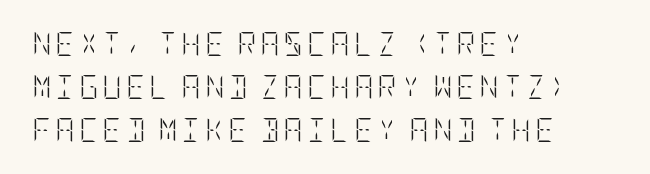
{"italic": "no", "bold": "no", "underline": "no", "align": "left", "line_spacing_ratio": 1.79, "glyph_px": 24}
